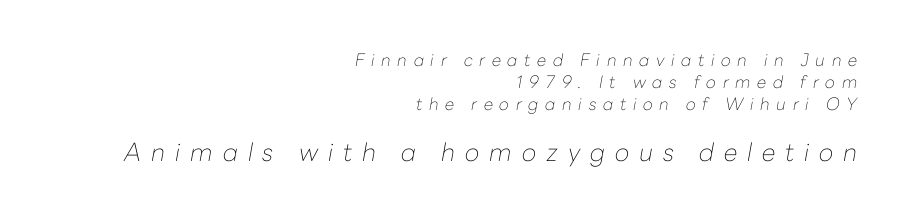
Is this a heavy cut? Hardly; it is regular or lighter. Is there much room between lines? A standard amount, neither cramped nor airy. In CSS terms this would be text-align: right. Caption: expanded tracking, letters set apart. This sample uses an oblique cut, with every glyph tilted off the vertical.
